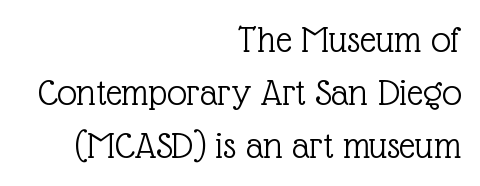
{"serif": "yes", "italic": "no", "bold": "no", "weight": "light", "width": "normal", "x_height": "medium", "monospaced": "no", "underline": "no", "align": "right", "line_spacing": "normal", "line_spacing_ratio": 1.36, "letter_spacing": "normal", "letter_spacing_em": 0.0, "glyph_px": 39}
